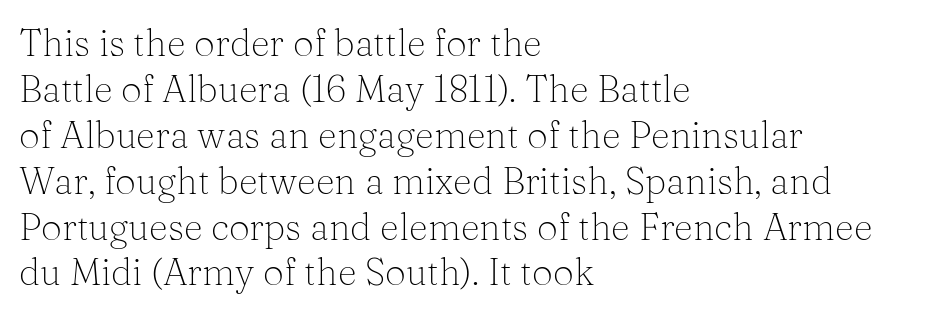
{"serif": "yes", "italic": "no", "bold": "no", "weight": "light", "width": "normal", "stroke_contrast": "medium", "x_height": "medium", "monospaced": "no", "underline": "no", "align": "left", "line_spacing_ratio": 1.24, "letter_spacing": "normal", "letter_spacing_em": 0.0, "glyph_px": 37}
